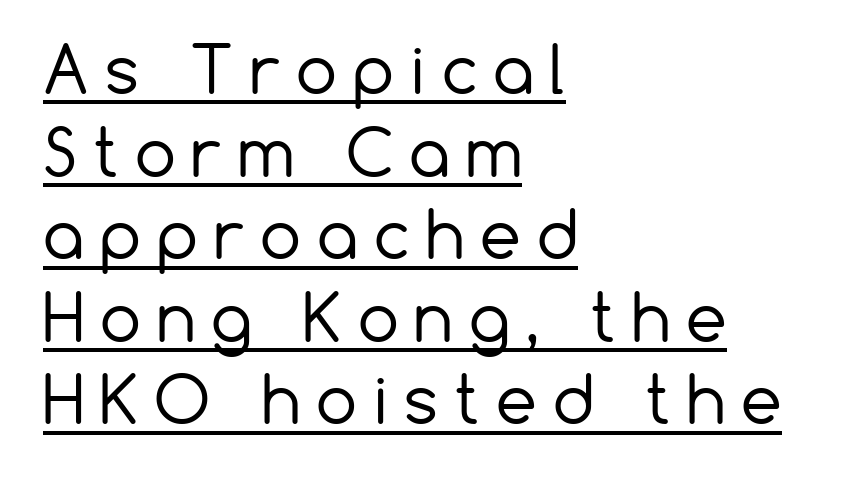
{"serif": "no", "italic": "no", "bold": "no", "weight": "regular", "width": "normal", "stroke_contrast": "low", "x_height": "medium", "monospaced": "no", "underline": "yes", "align": "left", "line_spacing": "normal", "line_spacing_ratio": 1.27, "letter_spacing": "wide", "letter_spacing_em": 0.25, "glyph_px": 65}
